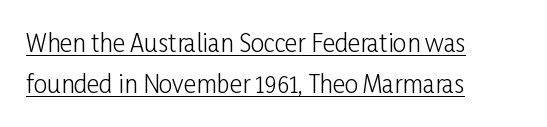
{"italic": "no", "bold": "no", "underline": "yes", "align": "left", "line_spacing_ratio": 1.71, "letter_spacing": "normal", "letter_spacing_em": 0.0, "glyph_px": 24}
